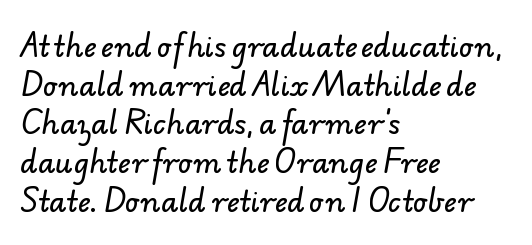
Q: Is the typeface a serif or a sans-serif typeface? A: Sans-serif.
Q: Is the text underlined? A: No.
Q: How is the paragraph aligned? A: Left-aligned.
Q: Is the spacing between letters normal or unusually wide? A: Normal.
Q: Is the spacing between lines tight, normal or loose? A: Normal.
Q: Width (condensed, normal, or wide)? A: Normal.
Q: Stroke contrast? A: Low.
Q: x-height? A: Small.
Q: Monospaced? A: No.
